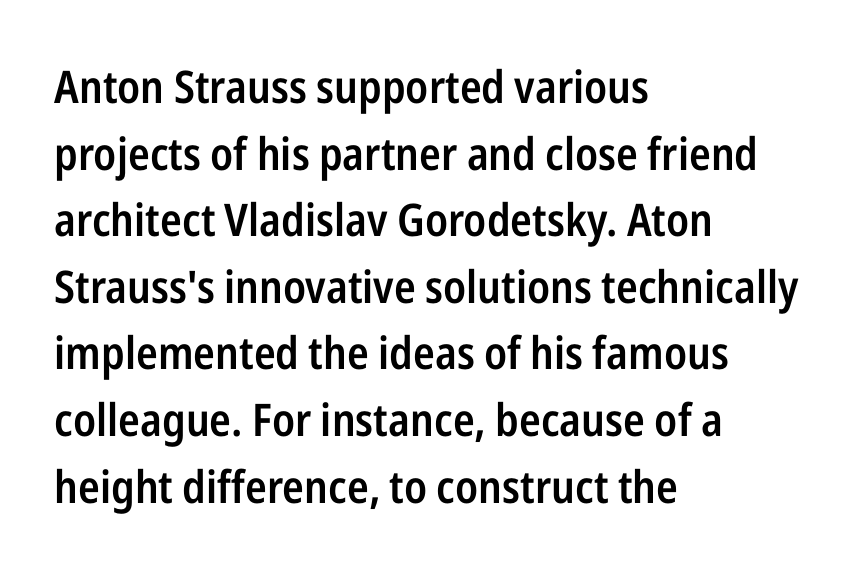
Q: Is the text bold? A: Semi-bold.
Q: Is the text italic (slanted)? A: No, it is upright.
Q: Is the typeface a serif or a sans-serif typeface? A: Sans-serif.
Q: Is the text underlined? A: No.
Q: How is the paragraph aligned? A: Left-aligned.
Q: Is the spacing between letters normal or unusually wide? A: Normal.
Q: Is the spacing between lines tight, normal or loose? A: Normal.
Q: Width (condensed, normal, or wide)? A: Condensed.
Q: Stroke contrast? A: Low.
Q: x-height? A: Medium.
Q: Monospaced? A: No.
